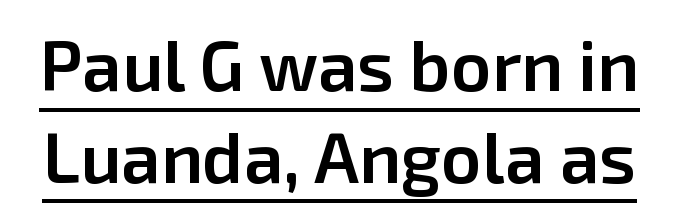
{"serif": "no", "italic": "no", "bold": "semi", "weight": "semibold", "width": "normal", "stroke_contrast": "low", "x_height": "medium", "monospaced": "no", "underline": "yes", "line_spacing": "normal", "line_spacing_ratio": 1.29, "letter_spacing": "normal", "letter_spacing_em": 0.0, "glyph_px": 71}
